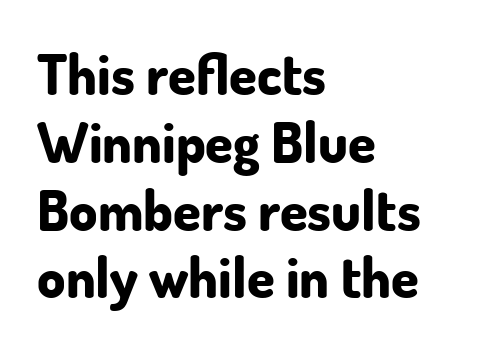
The image shows 56 px bold sans-serif type, upright; set left-aligned, line spacing 1.21x, normal letter spacing, not underlined; low stroke contrast and a small x-height.
